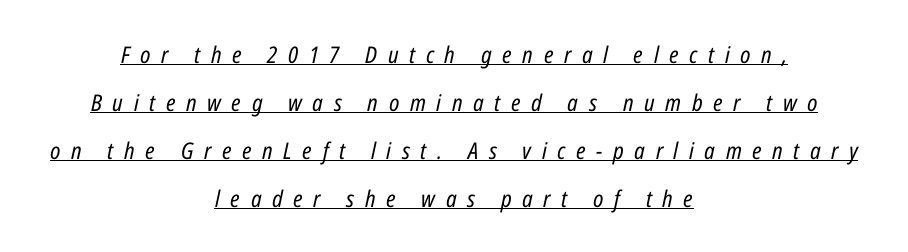
This block would shrink considerably if given ordinary leading; it's expanded now. The typeface has the unassuming heft of standard copy or less. Each line is balanced around a shared central axis. A rule runs beneath these lines of type.
